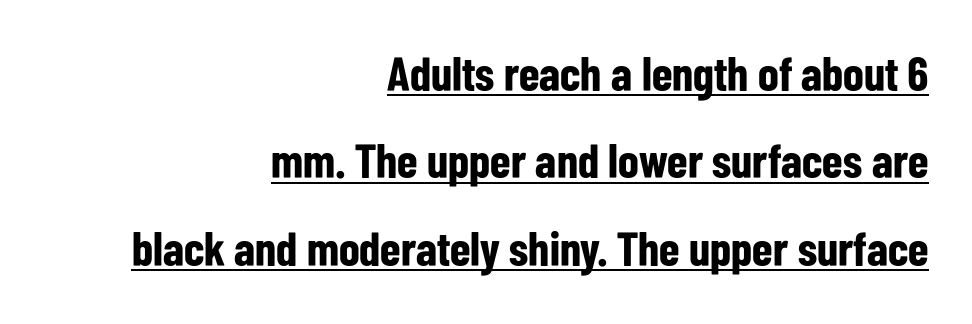
{"serif": "no", "italic": "no", "bold": "yes", "weight": "bold", "width": "condensed", "stroke_contrast": "low", "x_height": "medium", "monospaced": "no", "underline": "yes", "align": "right", "line_spacing_ratio": 1.82, "letter_spacing": "normal", "letter_spacing_em": 0.0, "glyph_px": 48}
